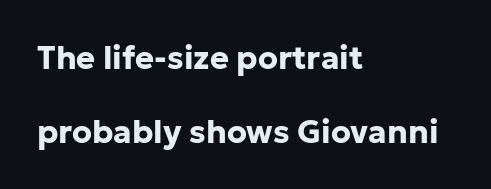
The image shows 32 px bold sans-serif type, upright; set left-aligned, loose line spacing (2.3x), normal letter spacing, not underlined; low stroke contrast and a medium x-height.
